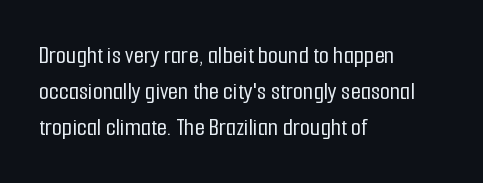
{"italic": "no", "underline": "no", "align": "left", "line_spacing": "normal", "line_spacing_ratio": 1.39, "letter_spacing": "normal", "letter_spacing_em": 0.0, "glyph_px": 26}
